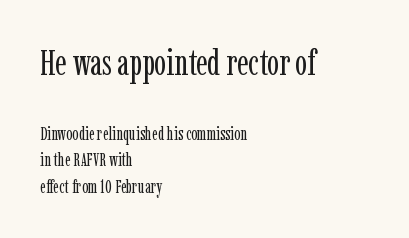
{"serif": "yes", "italic": "no", "bold": "no", "weight": "regular", "width": "condensed", "stroke_contrast": "low", "x_height": "medium", "monospaced": "no", "underline": "no", "align": "left", "line_spacing": "normal", "line_spacing_ratio": 1.47, "letter_spacing": "normal", "letter_spacing_em": 0.0, "larger_block": "first", "size_ratio": 2.0, "glyph_px": 36}
